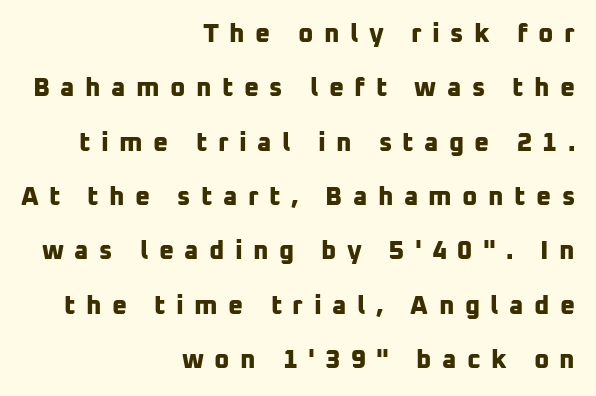
The image shows 26 px bold type; set right-aligned, loose line spacing (2.09x), unusually wide letter spacing (+0.4 em), not underlined.
